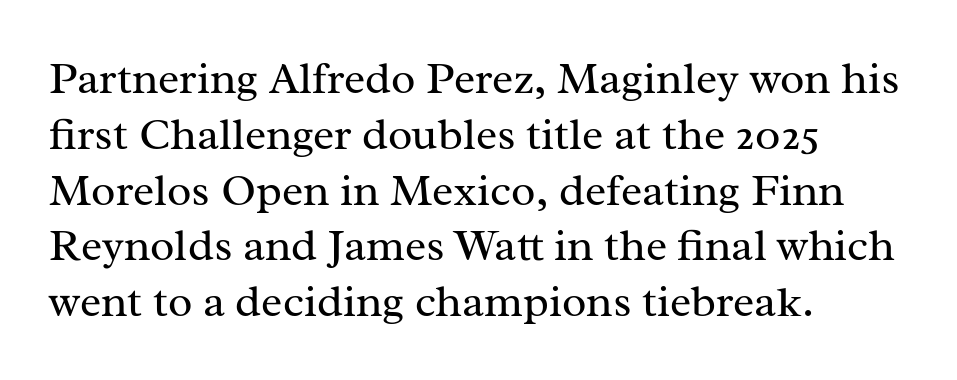
The image shows 45 px regular-weight serif type, upright; set left-aligned, line spacing 1.24x, normal letter spacing, not underlined; medium stroke contrast and a medium x-height.
